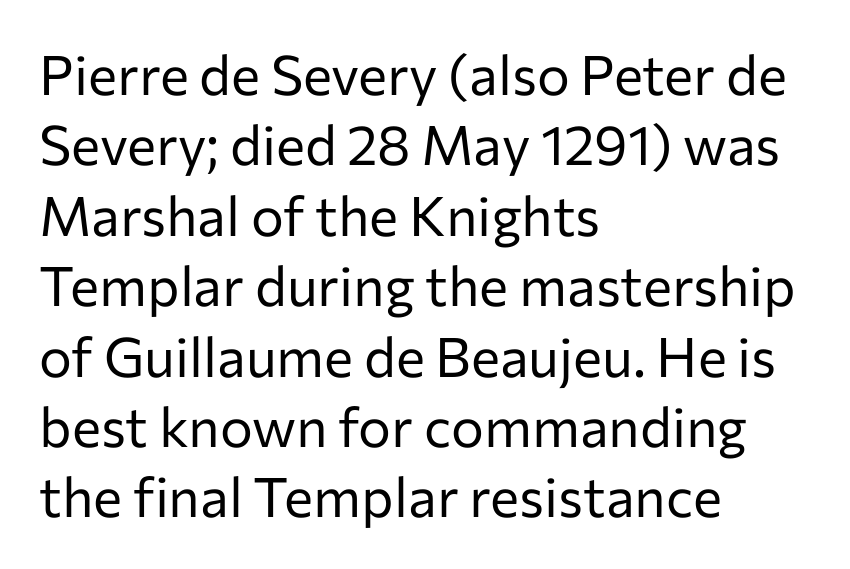
The image shows 55 px regular-weight sans-serif type, upright; set left-aligned, normal line spacing (1.28x), normal letter spacing, not underlined; low stroke contrast and a medium x-height.
